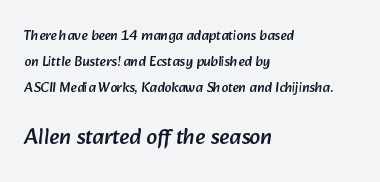
Q: Is the text underlined? A: No.
Q: How is the paragraph aligned? A: Left-aligned.
Q: Is the spacing between letters normal or unusually wide? A: Normal.
Q: Which block of text is set in a larger size, the first (top) or the second (bottom)? A: The second (bottom) one.
